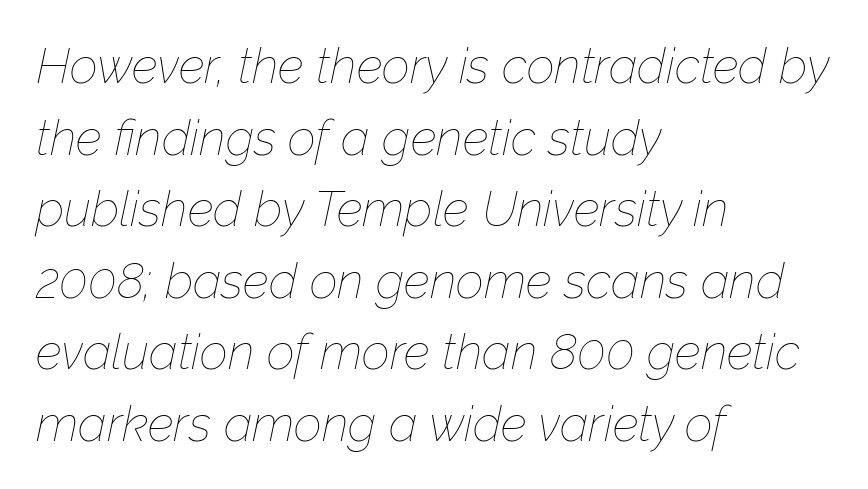
The baseline area is clear. Line beginnings align vertically; line endings do not. An italicized treatment has been applied to the whole sample. Weight class: somewhere from thin through regular. The leading is moderate, giving the passage an even texture. These lines are rendered in a variable-pitch font.
